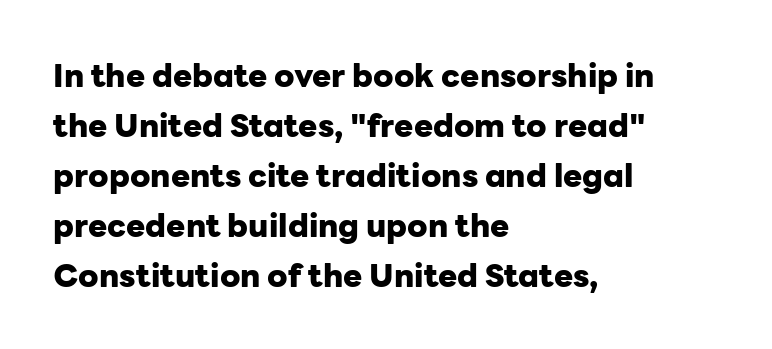
The image shows 32 px heavy sans-serif type, upright; set left-aligned, normal line spacing (1.56x), normal letter spacing, not underlined; low stroke contrast and a medium x-height.
